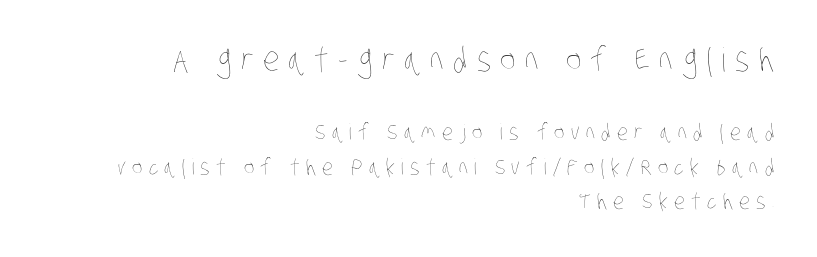
{"bold": "no", "weight": "thin", "width": "condensed", "stroke_contrast": "low", "x_height": "large", "monospaced": "no", "underline": "no", "align": "right", "line_spacing": "normal", "line_spacing_ratio": 1.57, "letter_spacing": "wide", "letter_spacing_em": 0.28, "larger_block": "first", "size_ratio": 1.5, "glyph_px": 33}
